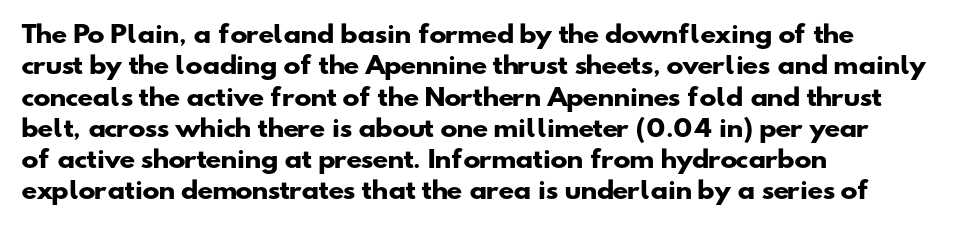
Q: Is the text bold? A: Yes.
Q: Is the text underlined? A: No.
Q: How is the paragraph aligned? A: Left-aligned.
Q: Is the spacing between letters normal or unusually wide? A: Normal.
Q: Is the spacing between lines tight, normal or loose? A: Normal.
